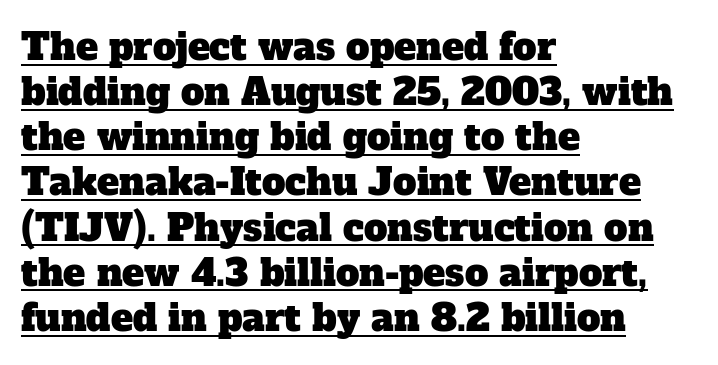
Is the letter spacing exaggerated? No — it looks like the ordinary default. The face used here is proportionally spaced, like ordinary book or web type. The compositor pushed each line to the left boundary. Unlike a clean sans, this face finishes its strokes with serifs. Decoration check: the copy is underlined.
